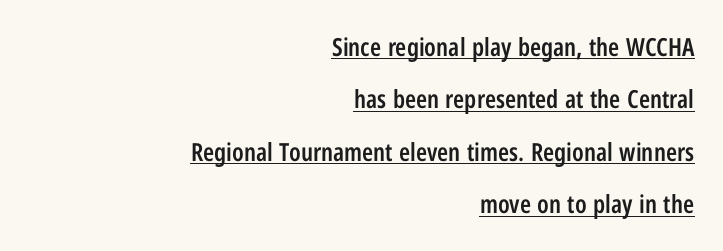
The space between consecutive lines is lavish. A typesetter would mark this as roman, not italic. What decoration does the sample have? An underline. Typeset ragged left — the right edge is the straight one. These lines keep a tight, regular rhythm from letter to letter. Its strokes are somewhat broadened, the hallmark of semibold type.
